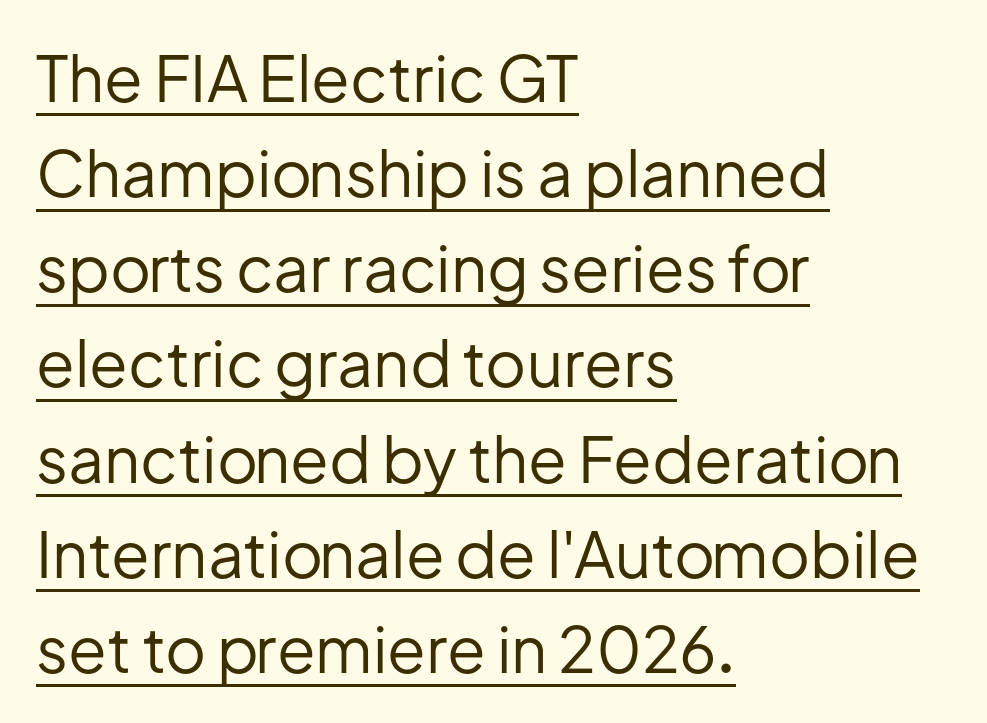
{"serif": "no", "italic": "no", "bold": "no", "weight": "regular", "width": "normal", "stroke_contrast": "low", "x_height": "medium", "monospaced": "no", "underline": "yes", "align": "left", "line_spacing": "normal", "line_spacing_ratio": 1.51, "letter_spacing": "normal", "letter_spacing_em": 0.0, "glyph_px": 63}
